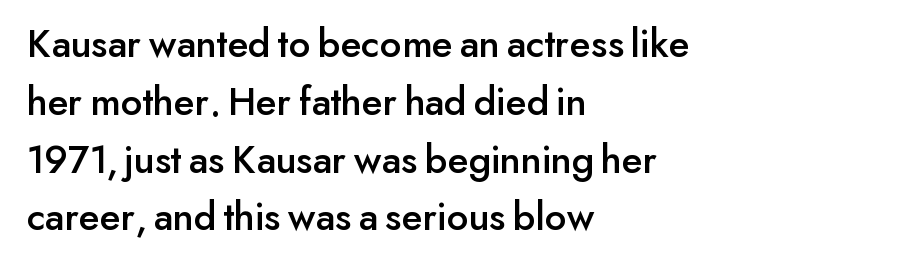
Q: Is the text italic (slanted)? A: No, it is upright.
Q: Is the typeface a serif or a sans-serif typeface? A: Sans-serif.
Q: Is the text underlined? A: No.
Q: How is the paragraph aligned? A: Left-aligned.
Q: Is the spacing between letters normal or unusually wide? A: Normal.
Q: Is the spacing between lines tight, normal or loose? A: Normal.
Q: Width (condensed, normal, or wide)? A: Normal.
Q: Stroke contrast? A: Low.
Q: x-height? A: Small.
Q: Monospaced? A: No.
